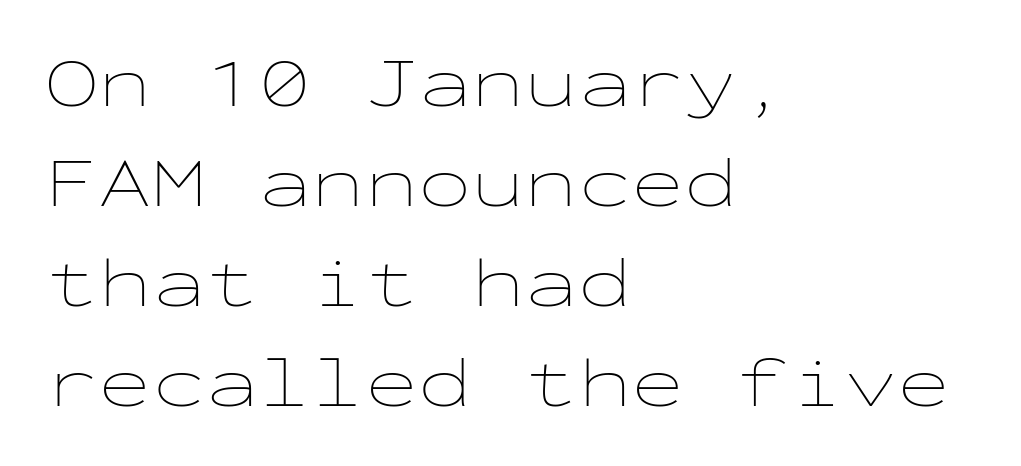
{"italic": "no", "bold": "no", "weight": "thin", "width": "wide", "stroke_contrast": "low", "x_height": "medium", "monospaced": "yes", "underline": "no", "align": "left", "line_spacing": "normal", "line_spacing_ratio": 1.41, "letter_spacing": "normal", "letter_spacing_em": 0.0, "glyph_px": 71}
